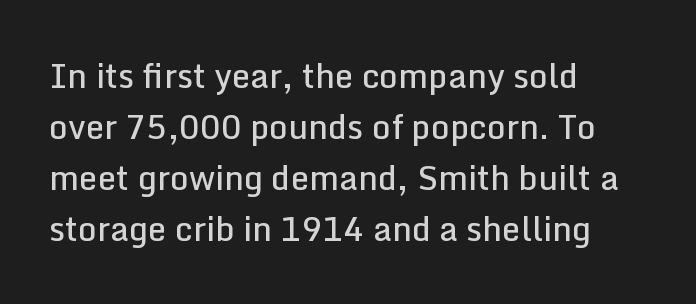
Q: Is the text bold? A: Semi-bold.
Q: Is the text italic (slanted)? A: No, it is upright.
Q: Is the typeface a serif or a sans-serif typeface? A: Sans-serif.
Q: Is the text underlined? A: No.
Q: How is the paragraph aligned? A: Left-aligned.
Q: Is the spacing between letters normal or unusually wide? A: Normal.
Q: Is the spacing between lines tight, normal or loose? A: Normal.
Q: Width (condensed, normal, or wide)? A: Normal.
Q: Stroke contrast? A: Low.
Q: x-height? A: Medium.
Q: Monospaced? A: No.
